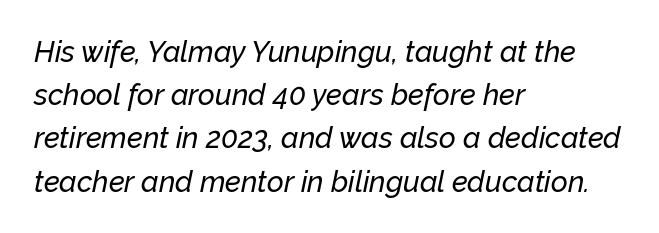
Honestly, the letter spacing is just normal — you wouldn't notice it. One-word summary of the alignment: left. In terms of leading, this rendering sits right in the middle. Think of a printed novel: that variable character pitch is what you see here. Clear beneath every line of the passage.
